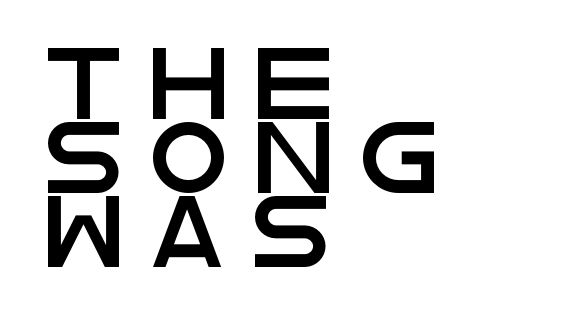
Each letter keeps its own natural width here, so spacing adapts to shape. The face used here is rendered with a markedly widened letterfit. Compared with a centered layout, this one pins lines to the left instead. The words here are not underlined.
